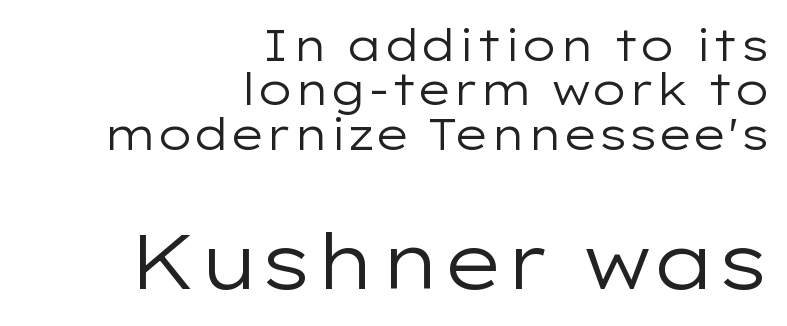
No feet cap the strokes, marking this as sans-serif type. This sample uses an upright cut, with every glyph sitting square on the baseline. Reading top to bottom, the characters get bigger at the block break. The letterforms sit at book weight or below. Visually the block forms a straight wall on the right and a jagged coastline on the left. The passage shown stacks its lines with hardly any gap.
